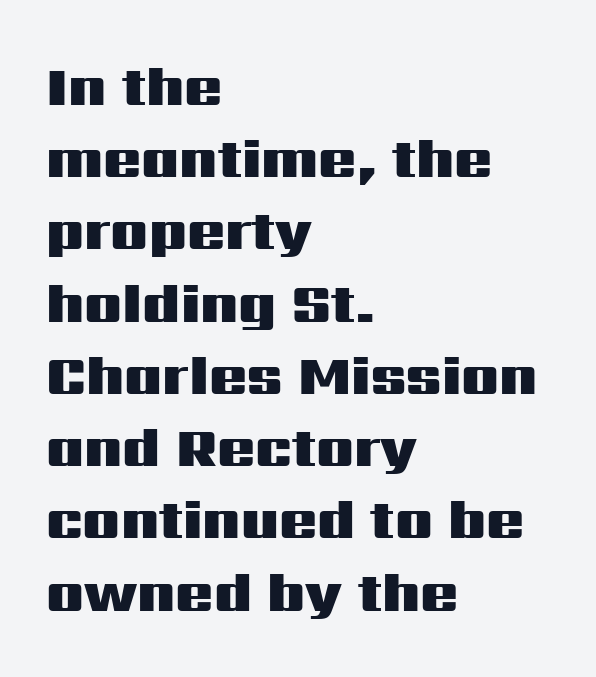
Compared with typical paragraphs, the rows here are spaced about the same. Decoration check: the copy has no underline. Reading down the block, your eye returns to a fixed left position each line. Do the letters lean? They stand straight. Is this a sans? Yes — the strokes have no serifs. Spacing verdict: proportional, widths tailored to each character.
